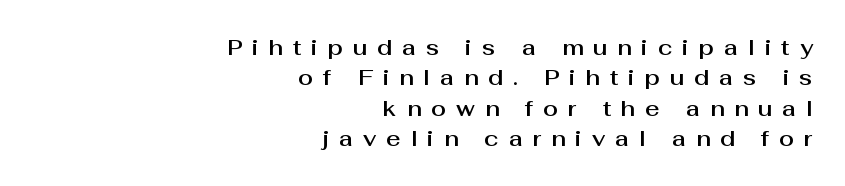
The image shows 22 px text type, upright; set right-aligned, normal line spacing (1.38x), unusually wide letter spacing (+0.45 em), not underlined.
